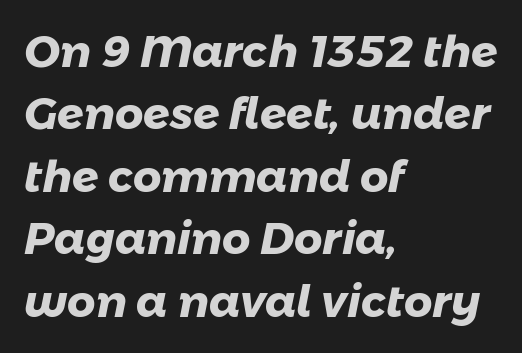
The image shows 44 px heavy sans-serif type; set left-aligned, normal line spacing (1.42x), normal letter spacing, not underlined; low stroke contrast and a medium x-height.
